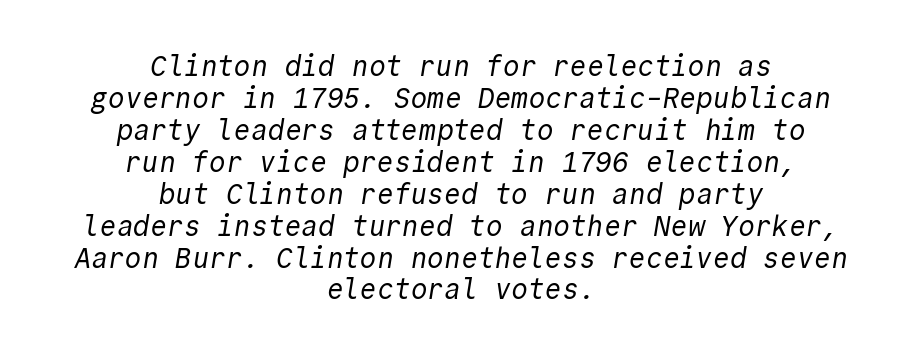
{"serif": "no", "bold": "no", "weight": "regular", "width": "normal", "x_height": "medium", "monospaced": "yes", "underline": "no", "align": "center", "line_spacing": "tight", "line_spacing_ratio": 1.14, "letter_spacing": "normal", "letter_spacing_em": 0.0, "glyph_px": 28}
